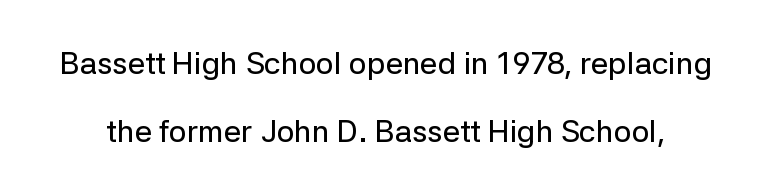
{"serif": "no", "italic": "no", "width": "normal", "stroke_contrast": "low", "x_height": "medium", "monospaced": "no", "underline": "no", "line_spacing": "loose", "line_spacing_ratio": 2.2, "letter_spacing": "normal", "letter_spacing_em": 0.0, "glyph_px": 31}
